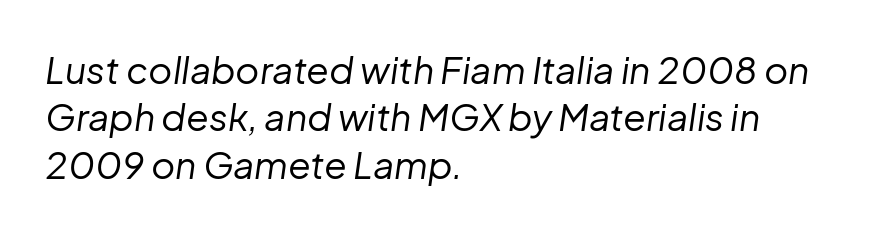
Q: Is the text bold? A: No.
Q: Is the text italic (slanted)? A: Yes, it leans right by about 8 degrees.
Q: Is the text underlined? A: No.
Q: How is the paragraph aligned? A: Left-aligned.
Q: Is the spacing between letters normal or unusually wide? A: Normal.
Q: Is the spacing between lines tight, normal or loose? A: Normal.
Q: Width (condensed, normal, or wide)? A: Normal.
Q: Stroke contrast? A: Low.
Q: x-height? A: Medium.
Q: Monospaced? A: No.
